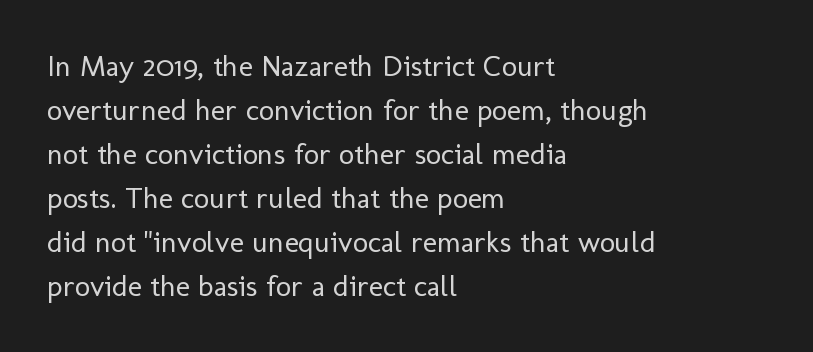
{"serif": "no", "italic": "no", "bold": "no", "weight": "regular", "width": "normal", "stroke_contrast": "low", "x_height": "medium", "monospaced": "no", "underline": "no", "align": "left", "line_spacing": "normal", "line_spacing_ratio": 1.47, "letter_spacing": "normal", "letter_spacing_em": 0.0, "glyph_px": 30}
